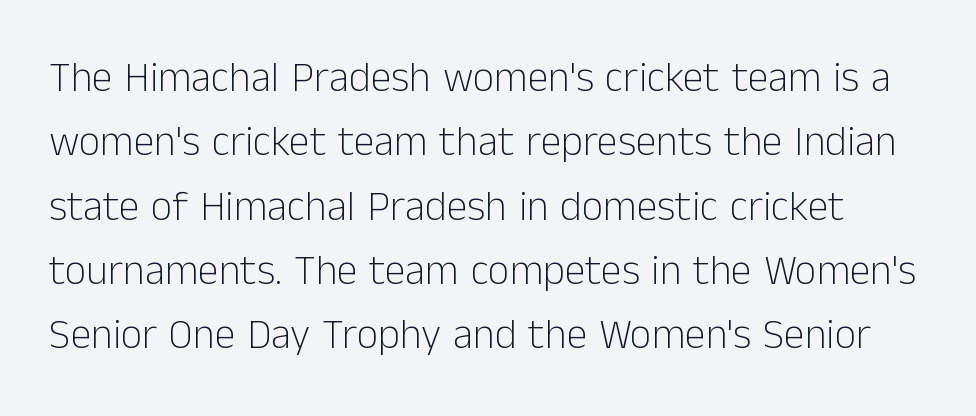
{"serif": "no", "italic": "no", "bold": "no", "weight": "light", "width": "normal", "stroke_contrast": "low", "x_height": "medium", "monospaced": "no", "underline": "no", "line_spacing": "normal", "line_spacing_ratio": 1.53, "letter_spacing": "normal", "letter_spacing_em": 0.0, "glyph_px": 42}
